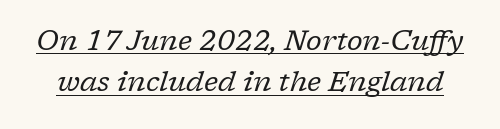
Q: Is the text bold? A: No.
Q: Is the text italic (slanted)? A: Yes, it leans right by about 17 degrees.
Q: Is the typeface a serif or a sans-serif typeface? A: Serif.
Q: Is the text underlined? A: Yes.
Q: Is the spacing between letters normal or unusually wide? A: Normal.
Q: Is the spacing between lines tight, normal or loose? A: Normal.
Q: Width (condensed, normal, or wide)? A: Normal.
Q: Stroke contrast? A: Low.
Q: x-height? A: Medium.
Q: Monospaced? A: No.
